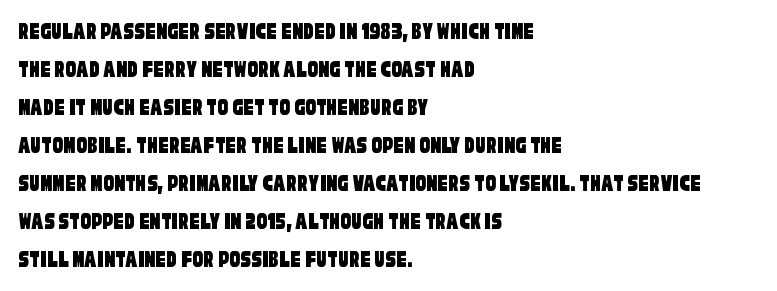
{"underline": "no", "align": "left", "line_spacing": "normal", "line_spacing_ratio": 1.46, "letter_spacing": "normal", "letter_spacing_em": 0.0, "glyph_px": 26}
